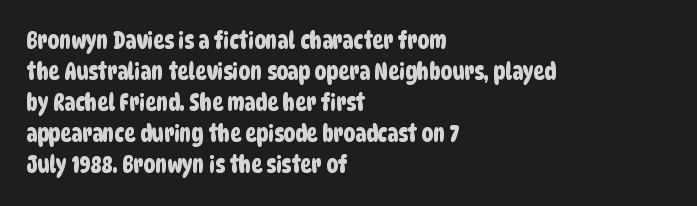
{"underline": "no", "align": "left", "line_spacing": "normal", "line_spacing_ratio": 1.35, "letter_spacing": "normal", "letter_spacing_em": 0.0, "glyph_px": 23}
